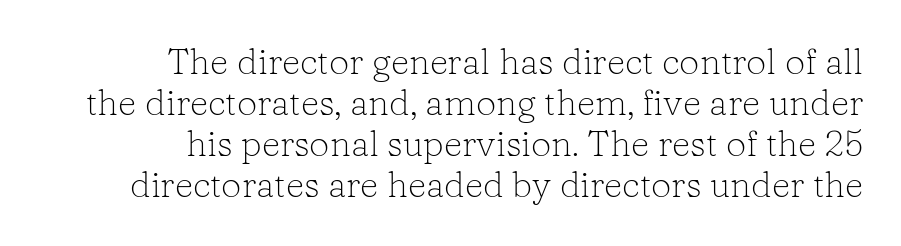
{"serif": "yes", "italic": "no", "bold": "no", "weight": "light", "width": "normal", "stroke_contrast": "low", "x_height": "medium", "monospaced": "no", "underline": "no", "align": "right", "line_spacing": "tight", "line_spacing_ratio": 1.14, "letter_spacing": "normal", "letter_spacing_em": 0.0, "glyph_px": 36}
